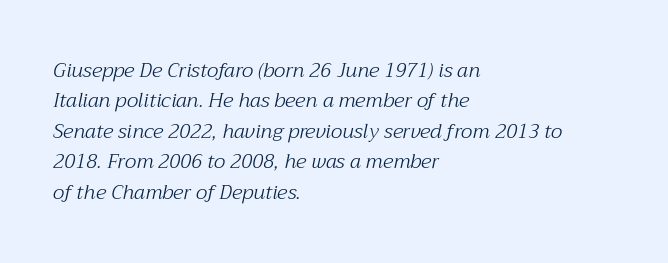
Q: Is the text bold? A: No.
Q: Is the text italic (slanted)? A: Yes, it leans right by about 12 degrees.
Q: Is the text underlined? A: No.
Q: How is the paragraph aligned? A: Left-aligned.
Q: Is the spacing between letters normal or unusually wide? A: Normal.
Q: Is the spacing between lines tight, normal or loose? A: Normal.
